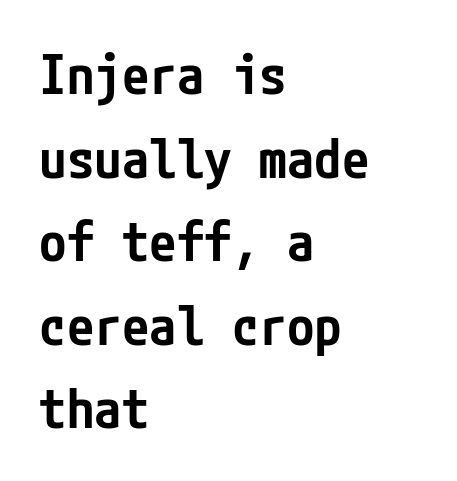
The image shows 55 px semibold, condensed sans-serif type, upright; set left-aligned, normal line spacing (1.52x), normal letter spacing, not underlined; low stroke contrast and a medium x-height.
